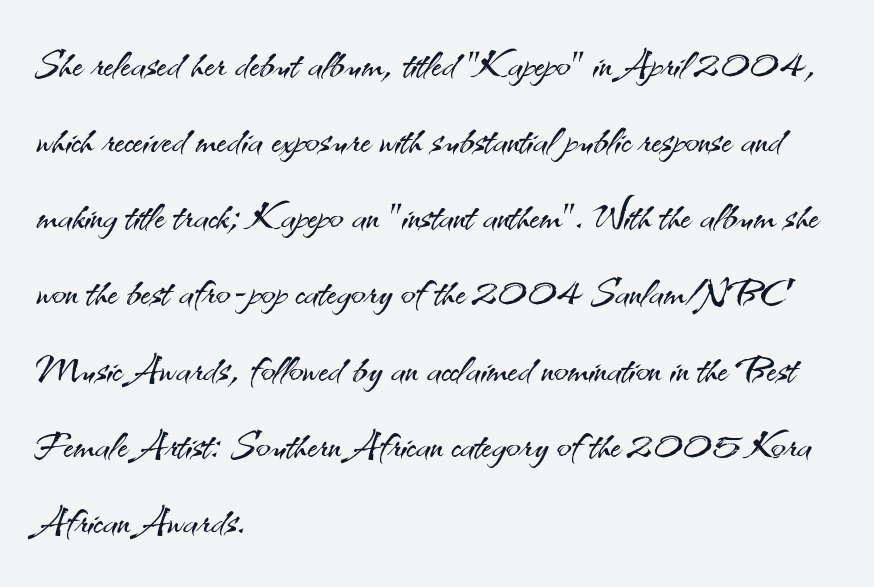
{"serif": "no", "bold": "no", "weight": "light", "width": "normal", "stroke_contrast": "medium", "x_height": "small", "monospaced": "no", "underline": "no", "align": "left", "line_spacing": "normal", "line_spacing_ratio": 1.41, "letter_spacing": "normal", "letter_spacing_em": 0.0, "glyph_px": 54}
